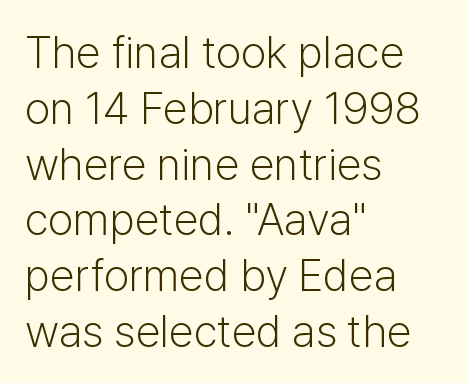
{"serif": "no", "italic": "no", "bold": "no", "weight": "light", "width": "normal", "stroke_contrast": "low", "x_height": "medium", "monospaced": "no", "underline": "no", "align": "left", "line_spacing_ratio": 1.24, "letter_spacing": "normal", "letter_spacing_em": 0.0, "glyph_px": 45}
